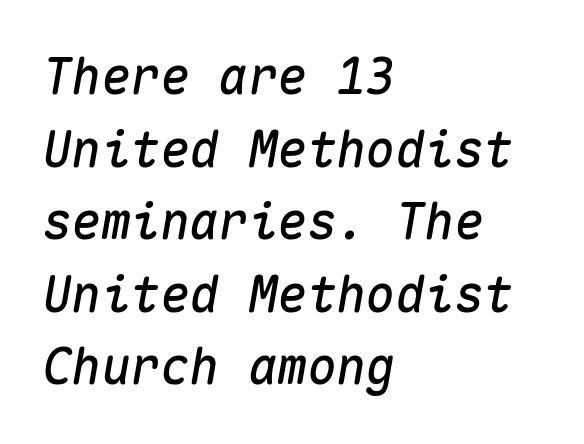
Q: Is the text italic (slanted)? A: Yes, it leans right by about 10 degrees.
Q: Is the text underlined? A: No.
Q: How is the paragraph aligned? A: Left-aligned.
Q: Is the spacing between letters normal or unusually wide? A: Normal.
Q: Is the spacing between lines tight, normal or loose? A: Normal.
Q: Width (condensed, normal, or wide)? A: Normal.
Q: Stroke contrast? A: Medium.
Q: x-height? A: Medium.
Q: Monospaced? A: Yes.
